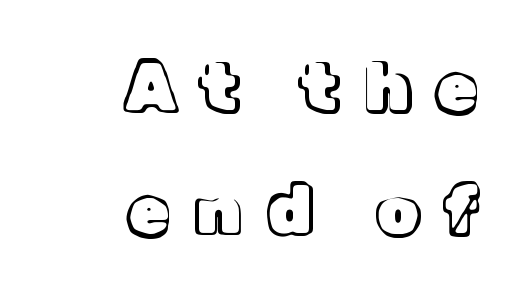
Q: Is the text italic (slanted)? A: No, it is upright.
Q: Is the text underlined? A: No.
Q: How is the paragraph aligned? A: Right-aligned.
Q: Is the spacing between letters normal or unusually wide? A: Unusually wide.
Q: Width (condensed, normal, or wide)? A: Normal.
Q: x-height? A: Medium.
Q: Monospaced? A: No.
